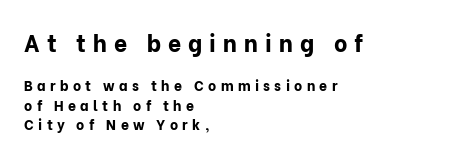
The letters are bold, with thick, heavy strokes. Larger block? The one above; the one below is distinctly smaller. The font's upright variant was chosen for this text. Tracking here is generous; glyphs stand well apart from one another. Any mark beneath the type? The region is blank. Horizontally, the lines are justified to the leading edge only.
